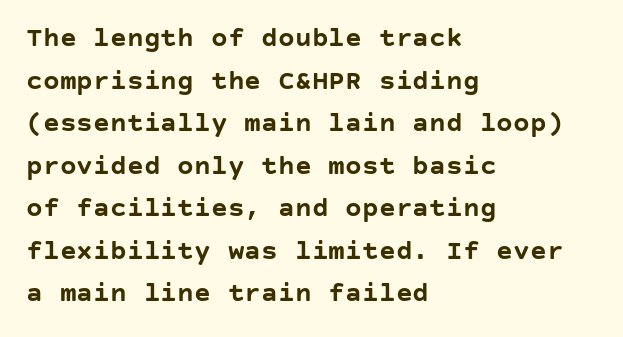
This sample keeps an unexceptional amount of space between lines. No feet cap the strokes, marking this as sans-serif type. Short note: letters normally spaced. Horizontal alignment here is leftward, the default for most running prose. Set as a true bold cut, around the 700 mark.
